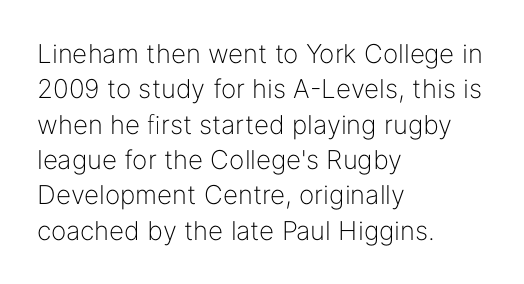
{"italic": "no", "bold": "no", "underline": "no", "align": "left", "line_spacing": "normal", "line_spacing_ratio": 1.36, "letter_spacing": "normal", "letter_spacing_em": 0.0, "glyph_px": 26}
